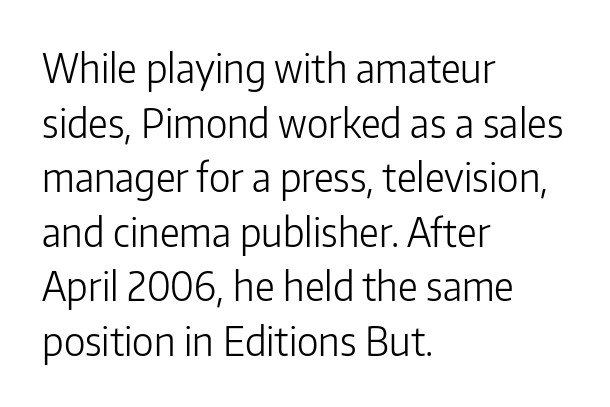
The image shows 39 px light sans-serif type, upright; set left-aligned, normal line spacing (1.4x), normal letter spacing, not underlined; low stroke contrast and a medium x-height.
